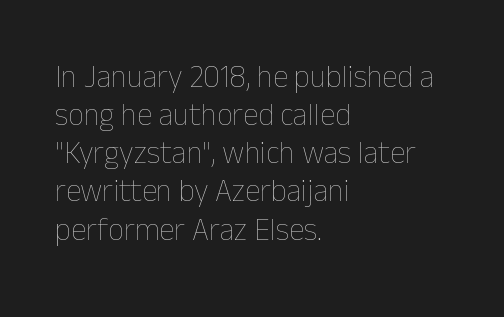
The image shows 31 px thin type, upright; set left-aligned, line spacing 1.23x, normal letter spacing, not underlined; low stroke contrast and a medium x-height.
